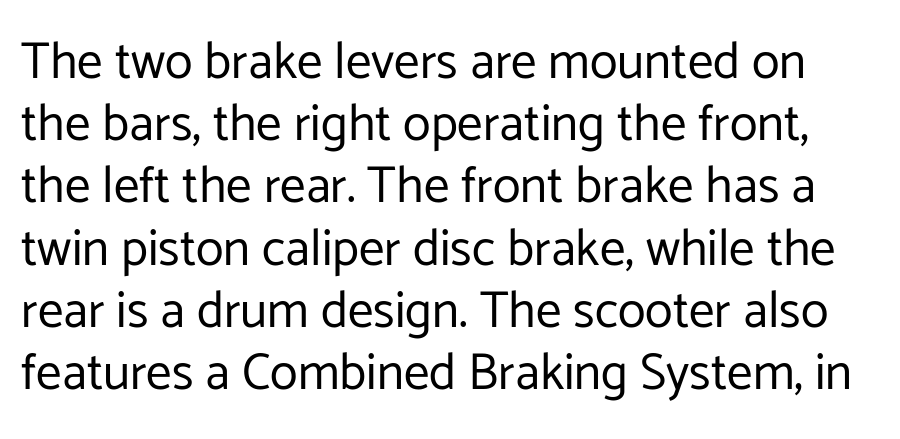
{"serif": "no", "italic": "no", "bold": "no", "weight": "regular", "width": "normal", "stroke_contrast": "low", "x_height": "medium", "monospaced": "no", "underline": "no", "line_spacing_ratio": 1.22, "letter_spacing": "normal", "letter_spacing_em": 0.0, "glyph_px": 51}
